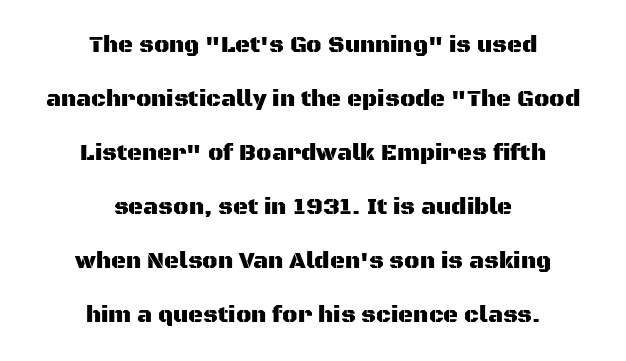
The image shows 23 px text type, upright; set centered, loose line spacing (2.35x), normal letter spacing, not underlined.
